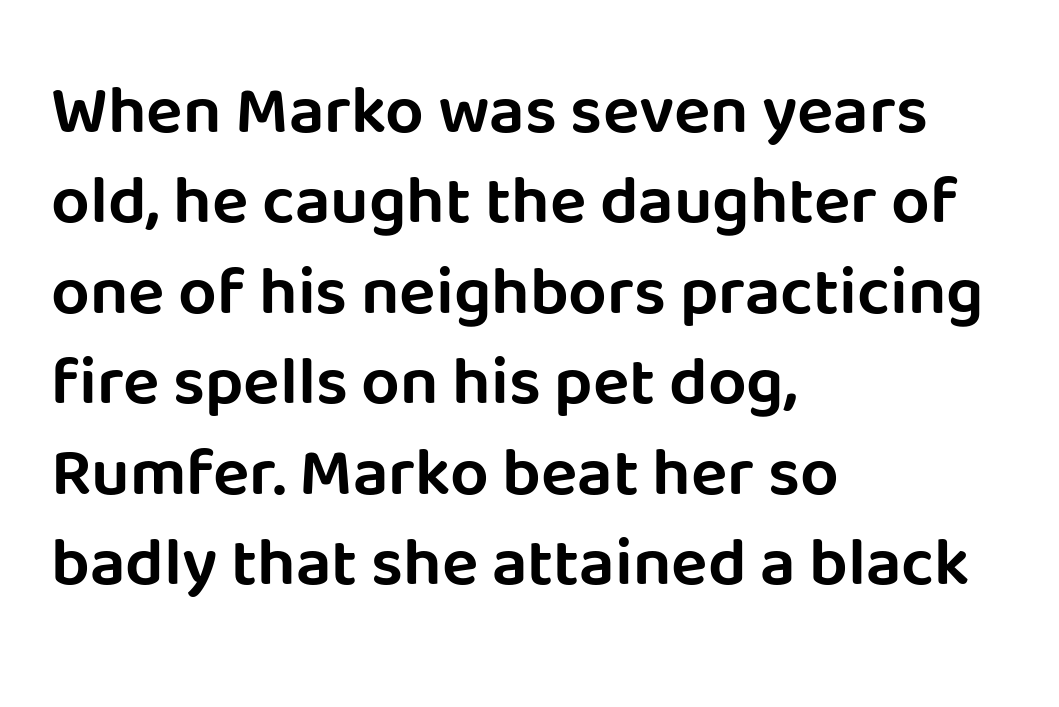
{"serif": "no", "italic": "no", "width": "normal", "stroke_contrast": "low", "x_height": "large", "monospaced": "no", "underline": "no", "align": "left", "line_spacing": "normal", "line_spacing_ratio": 1.33, "letter_spacing": "normal", "letter_spacing_em": 0.0, "glyph_px": 68}
